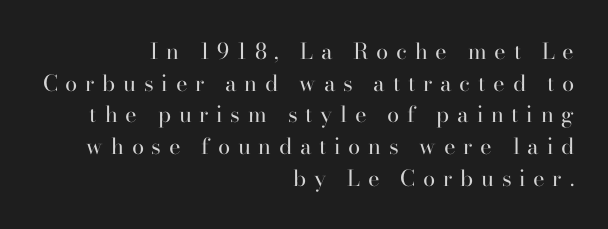
The image shows 22 px text type, upright; set right-aligned, normal line spacing (1.44x), unusually wide letter spacing (+0.35 em), not underlined.
